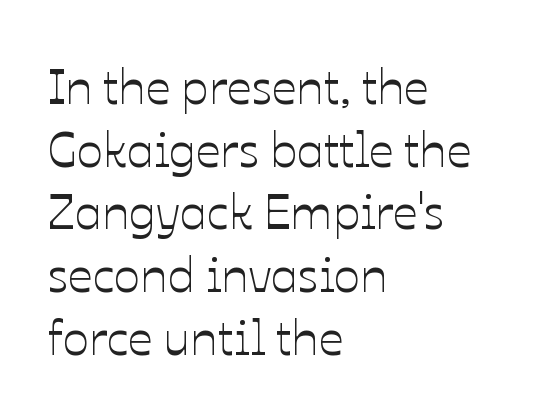
Short note: letters normally spaced. The lines in this sample share a left origin and differ only in where they stop. Character widths vary here, with narrow letters taking less room than wide ones. A clean baseline with only descenders dipping below it. The font's upright variant was chosen for this text. Does the leading feel generous? No, just average.
